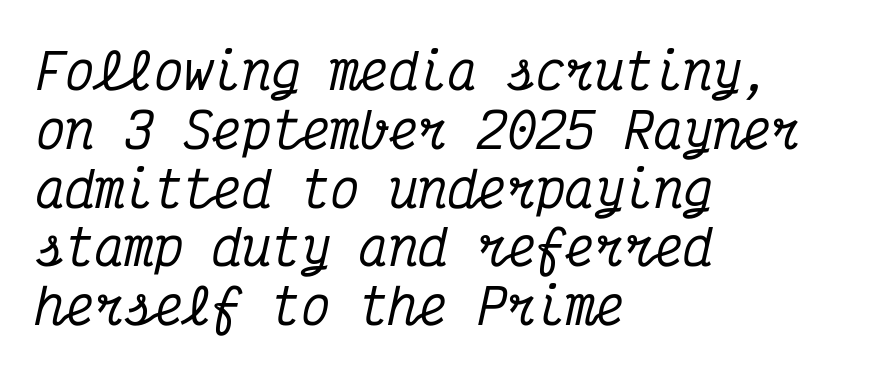
The image shows 49 px condensed serif type, italic (leaning right), monospaced; set left-aligned, line spacing 1.2x, normal letter spacing, not underlined; medium stroke contrast and a medium x-height.
